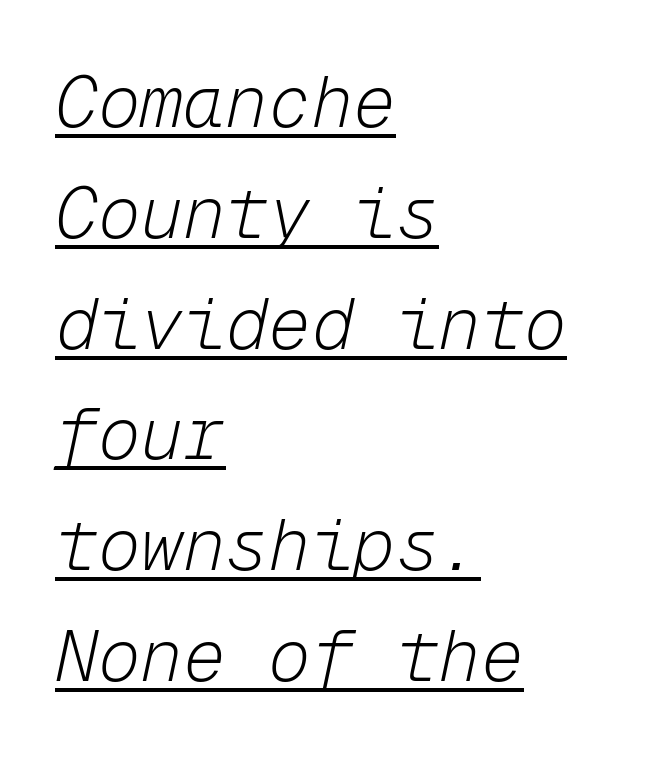
{"italic": "yes", "lean": "right", "slant_degrees": 12, "bold": "no", "weight": "light", "width": "normal", "stroke_contrast": "low", "x_height": "medium", "monospaced": "yes", "underline": "yes", "align": "left", "line_spacing": "normal", "line_spacing_ratio": 1.56, "letter_spacing": "normal", "letter_spacing_em": 0.0, "glyph_px": 71}
